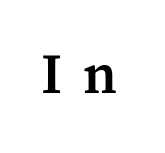
Q: Is the text bold? A: Semi-bold.
Q: Is the text italic (slanted)? A: No, it is upright.
Q: Is the typeface a serif or a sans-serif typeface? A: Serif.
Q: Is the text underlined? A: No.
Q: Is the spacing between letters normal or unusually wide? A: Unusually wide.
Q: Width (condensed, normal, or wide)? A: Normal.
Q: Stroke contrast? A: Medium.
Q: x-height? A: Medium.
Q: Monospaced? A: No.
